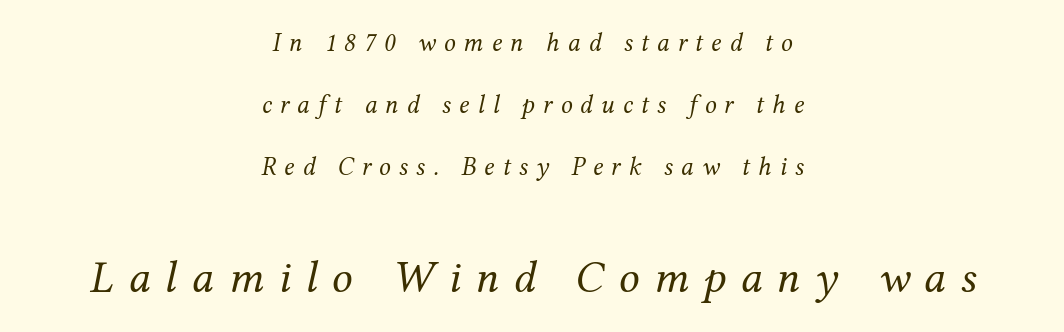
Q: Is the text bold? A: No.
Q: Is the text italic (slanted)? A: Yes, it leans right by about 12 degrees.
Q: Is the typeface a serif or a sans-serif typeface? A: Serif.
Q: Is the text underlined? A: No.
Q: How is the paragraph aligned? A: Centered.
Q: Is the spacing between letters normal or unusually wide? A: Unusually wide.
Q: Is the spacing between lines tight, normal or loose? A: Loose.
Q: Which block of text is set in a larger size, the first (top) or the second (bottom)? A: The second (bottom) one.
Q: Width (condensed, normal, or wide)? A: Normal.
Q: Stroke contrast? A: Medium.
Q: x-height? A: Medium.
Q: Monospaced? A: No.
